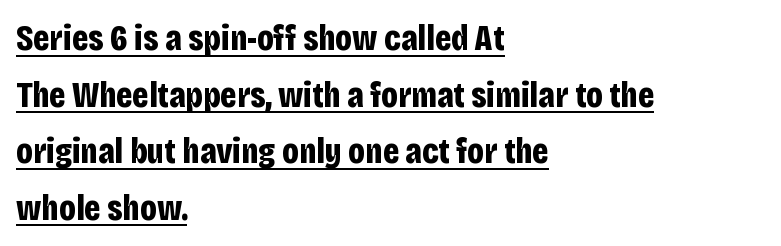
{"serif": "no", "italic": "no", "bold": "yes", "weight": "bold", "width": "condensed", "stroke_contrast": "low", "x_height": "large", "monospaced": "no", "underline": "yes", "align": "left", "line_spacing": "normal", "line_spacing_ratio": 1.57, "letter_spacing": "normal", "letter_spacing_em": 0.0, "glyph_px": 36}
